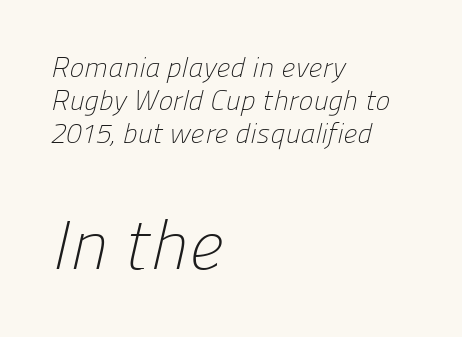
Q: Is the text bold? A: No.
Q: Is the typeface a serif or a sans-serif typeface? A: Sans-serif.
Q: Is the text underlined? A: No.
Q: How is the paragraph aligned? A: Left-aligned.
Q: Is the spacing between letters normal or unusually wide? A: Normal.
Q: Which block of text is set in a larger size, the first (top) or the second (bottom)? A: The second (bottom) one.
Q: Width (condensed, normal, or wide)? A: Normal.
Q: Stroke contrast? A: Low.
Q: x-height? A: Medium.
Q: Monospaced? A: No.
